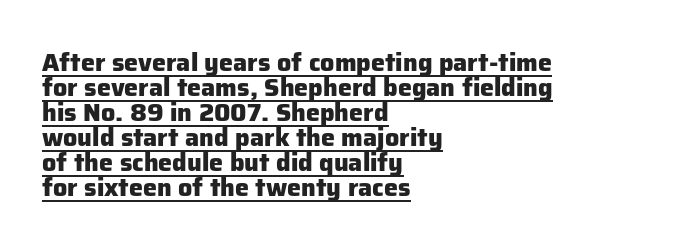
{"italic": "no", "bold": "yes", "underline": "yes", "align": "left", "line_spacing": "tight", "line_spacing_ratio": 1.0, "letter_spacing": "normal", "letter_spacing_em": 0.0, "glyph_px": 25}
